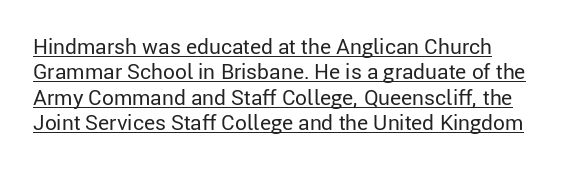
This is the regular roman posture of the typeface. Weight: in the light-to-regular range. Where is the straight margin? On the left. This is underlined copy, the kind a proofreader might mark for attention. The letters sit at their default tracking, neither squeezed nor spread.
